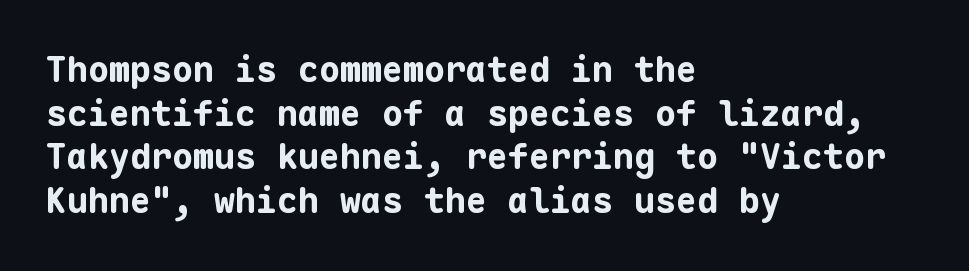
Q: Is the text bold? A: Yes.
Q: Is the text italic (slanted)? A: No, it is upright.
Q: Is the typeface a serif or a sans-serif typeface? A: Sans-serif.
Q: Is the text underlined? A: No.
Q: How is the paragraph aligned? A: Left-aligned.
Q: Is the spacing between letters normal or unusually wide? A: Normal.
Q: Is the spacing between lines tight, normal or loose? A: Normal.
Q: Width (condensed, normal, or wide)? A: Normal.
Q: Stroke contrast? A: Low.
Q: x-height? A: Medium.
Q: Monospaced? A: Yes.
